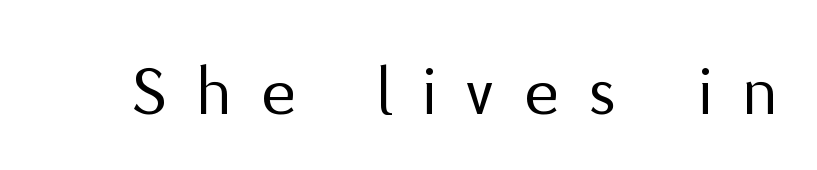
Q: Is the text bold? A: No.
Q: Is the text italic (slanted)? A: No, it is upright.
Q: Is the typeface a serif or a sans-serif typeface? A: Sans-serif.
Q: Is the text underlined? A: No.
Q: Is the spacing between letters normal or unusually wide? A: Unusually wide.
Q: Width (condensed, normal, or wide)? A: Normal.
Q: Stroke contrast? A: Medium.
Q: x-height? A: Medium.
Q: Monospaced? A: No.
